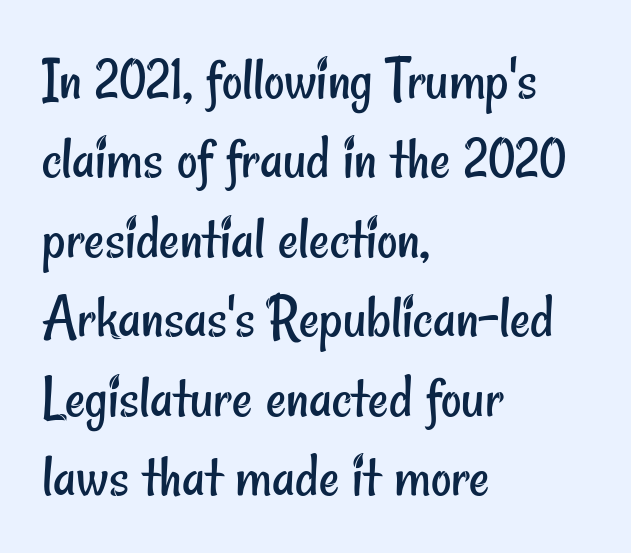
Q: Is the text bold? A: No.
Q: Is the typeface a serif or a sans-serif typeface? A: Sans-serif.
Q: Is the text underlined? A: No.
Q: How is the paragraph aligned? A: Left-aligned.
Q: Is the spacing between letters normal or unusually wide? A: Normal.
Q: Is the spacing between lines tight, normal or loose? A: Normal.
Q: Width (condensed, normal, or wide)? A: Condensed.
Q: Stroke contrast? A: Low.
Q: x-height? A: Small.
Q: Monospaced? A: No.
